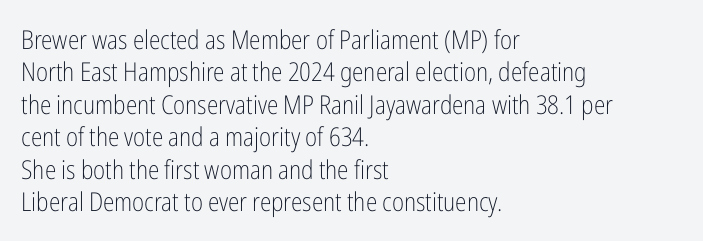
The image shows 26 px text type, upright; set left-aligned, normal line spacing (1.25x), normal letter spacing, not underlined.
